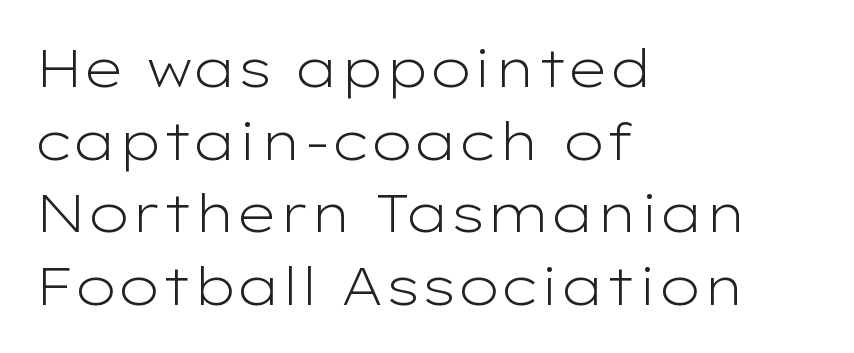
The letters advance in unequal steps, a hallmark of proportional type. Heaviness? Minimal to ordinary, like unemphasized prose. Horizontally, the lines are justified to the leading edge only. Unlike italic type, these characters show no tilt at all. Each row of text sits above clean, open space.
